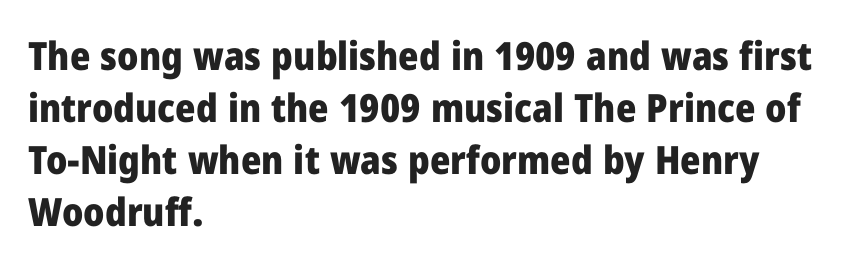
Q: Is the text bold? A: Yes.
Q: Is the text italic (slanted)? A: No, it is upright.
Q: Is the typeface a serif or a sans-serif typeface? A: Sans-serif.
Q: Is the text underlined? A: No.
Q: How is the paragraph aligned? A: Left-aligned.
Q: Is the spacing between letters normal or unusually wide? A: Normal.
Q: Is the spacing between lines tight, normal or loose? A: Normal.
Q: Width (condensed, normal, or wide)? A: Normal.
Q: Stroke contrast? A: Low.
Q: x-height? A: Medium.
Q: Monospaced? A: No.
